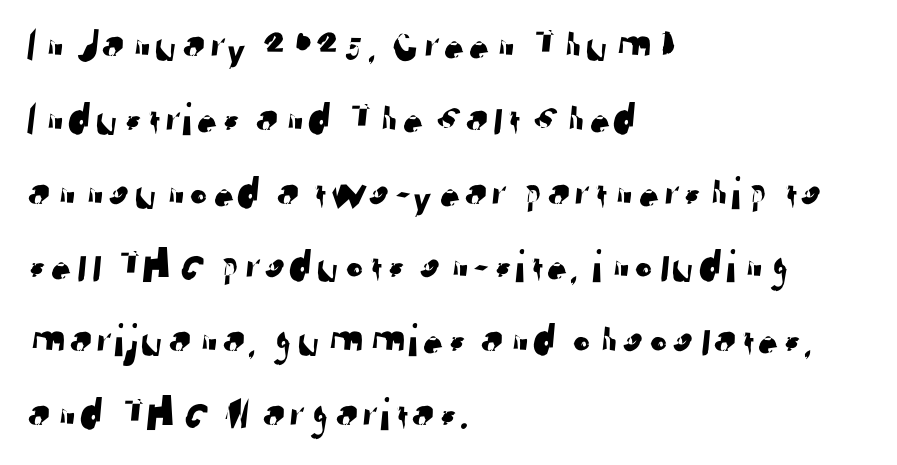
Type without underlining. Each letter keeps its own natural width here, so spacing adapts to shape. The line-height multiplier appears to be the usual default. The line texture is even and compact thanks to regular tracking. Type style note: lacks serifs.
